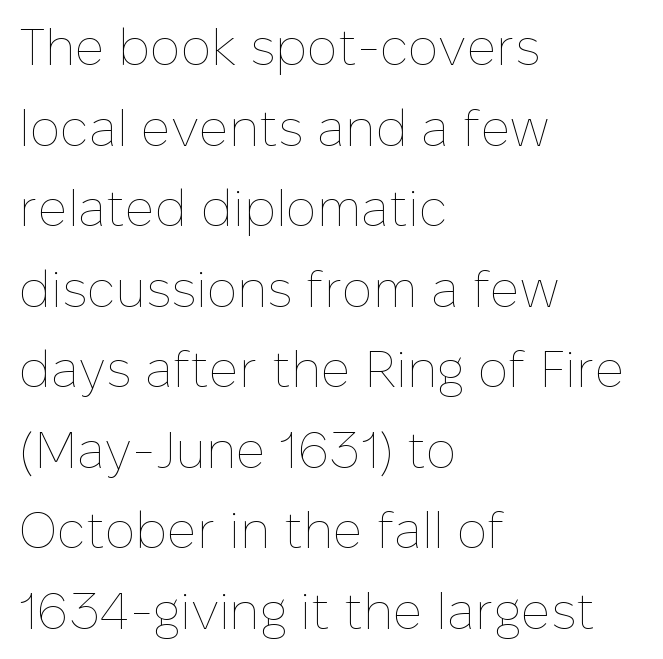
The image shows 51 px thin type, upright; set left-aligned, normal line spacing (1.58x), normal letter spacing, not underlined; low stroke contrast and a medium x-height.
